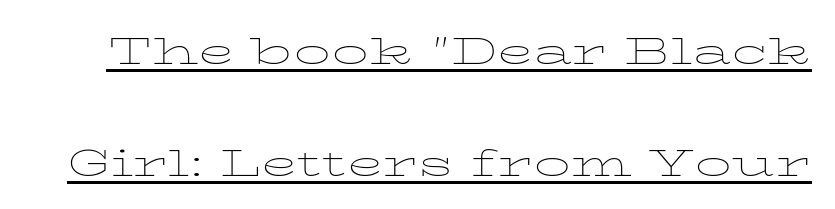
Q: Is the text bold? A: No.
Q: Is the text italic (slanted)? A: No, it is upright.
Q: Is the text underlined? A: Yes.
Q: Is the spacing between letters normal or unusually wide? A: Normal.
Q: Is the spacing between lines tight, normal or loose? A: Loose.
Q: Width (condensed, normal, or wide)? A: Wide.
Q: Stroke contrast? A: Low.
Q: x-height? A: Medium.
Q: Monospaced? A: No.
